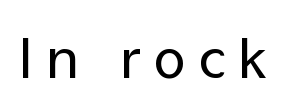
{"serif": "no", "italic": "no", "bold": "no", "weight": "regular", "width": "normal", "stroke_contrast": "low", "x_height": "medium", "monospaced": "no", "underline": "no", "letter_spacing": "wide", "letter_spacing_em": 0.25, "glyph_px": 54}
